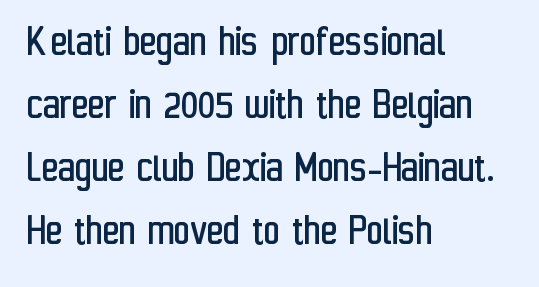
Typographically, this falls in the sans-serif category. Each letter keeps its own natural width here, so spacing adapts to shape. No extra tracking has been applied to these lines. Evenly set lines give the paragraph a standard silhouette. Descender tails drop into unmarked territory.
